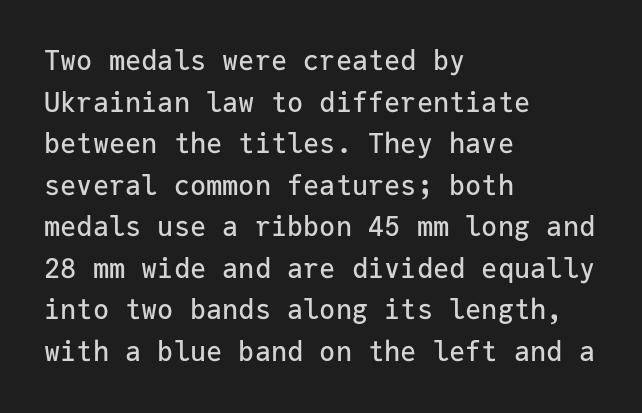
A typesetter would call this zero additional tracking. Line beginnings align vertically; line endings do not. The leading is moderate, giving the passage an even texture. No italicization has been applied; the sample stays upright. This rendering features lettering with no underline.
